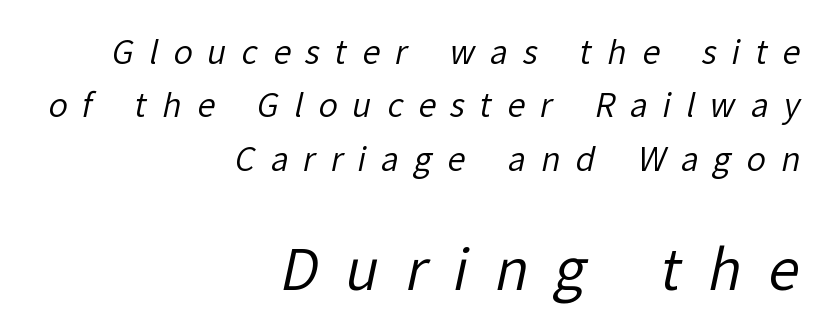
{"serif": "no", "bold": "no", "weight": "regular", "width": "normal", "stroke_contrast": "low", "x_height": "medium", "monospaced": "no", "underline": "no", "align": "right", "line_spacing": "normal", "line_spacing_ratio": 1.67, "letter_spacing": "wide", "letter_spacing_em": 0.47, "larger_block": "second", "size_ratio": 1.75, "glyph_px": 56}
